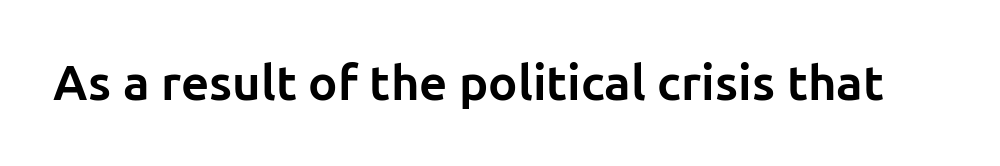
Q: Is the text bold? A: Yes.
Q: Is the text italic (slanted)? A: No, it is upright.
Q: Is the typeface a serif or a sans-serif typeface? A: Sans-serif.
Q: Is the text underlined? A: No.
Q: Is the spacing between letters normal or unusually wide? A: Normal.
Q: Width (condensed, normal, or wide)? A: Normal.
Q: Stroke contrast? A: Low.
Q: x-height? A: Medium.
Q: Monospaced? A: No.
